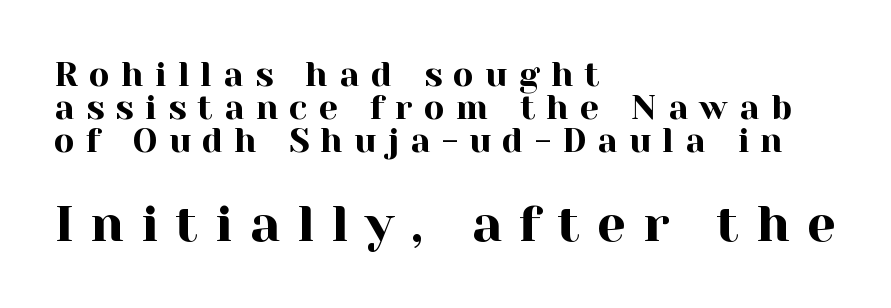
The setting favours the left margin, as ordinary paragraphs usually do. One glance says dense: line gaps are narrower than usual. This sample has the flowing, uneven cadence of proportional lettering. The letters in the lower block stand taller than those in the block above.
